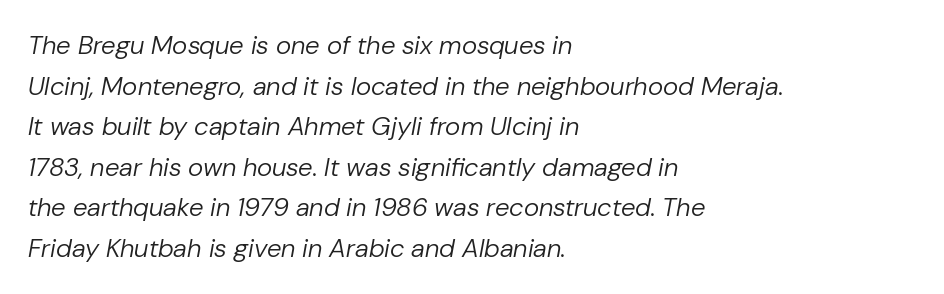
Rows of type keep a routine distance in the vertical direction. The glyphs are unaccompanied by any horizontal stroke below them. An italicized treatment has been applied to the whole sample. Is the block centered? No — it sits flush against the left margin. Honestly, the letter spacing is just normal — you wouldn't notice it.
